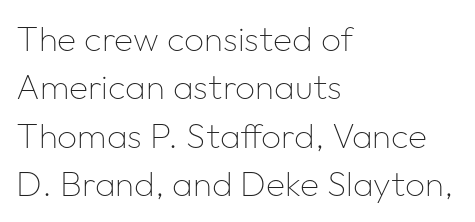
Q: Is the text bold? A: No.
Q: Is the text italic (slanted)? A: No, it is upright.
Q: Is the typeface a serif or a sans-serif typeface? A: Sans-serif.
Q: Is the text underlined? A: No.
Q: How is the paragraph aligned? A: Left-aligned.
Q: Is the spacing between letters normal or unusually wide? A: Normal.
Q: Is the spacing between lines tight, normal or loose? A: Normal.
Q: Width (condensed, normal, or wide)? A: Normal.
Q: Stroke contrast? A: Low.
Q: x-height? A: Medium.
Q: Monospaced? A: No.
